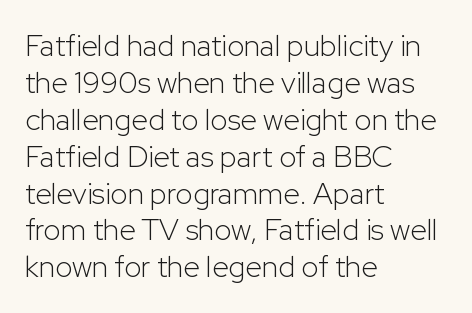
Q: Is the text bold? A: No.
Q: Is the text italic (slanted)? A: No, it is upright.
Q: Is the typeface a serif or a sans-serif typeface? A: Sans-serif.
Q: Is the text underlined? A: No.
Q: How is the paragraph aligned? A: Left-aligned.
Q: Is the spacing between letters normal or unusually wide? A: Normal.
Q: Width (condensed, normal, or wide)? A: Normal.
Q: Stroke contrast? A: Low.
Q: x-height? A: Medium.
Q: Monospaced? A: No.
